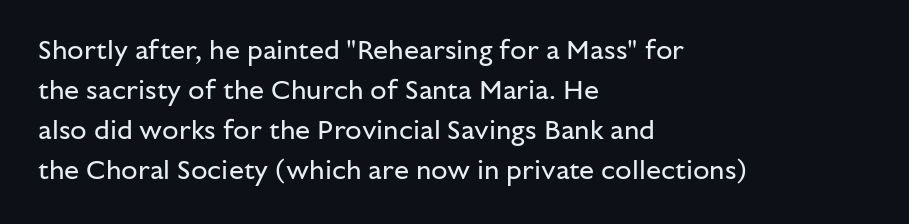
Italic: no, the glyphs are upright roman. Observe the ordinary spacing: letters are neighbours, not strangers. Line spacing here is normal. The zone under the glyphs is completely vacant. These lines stack with their left ends in a neat column.
